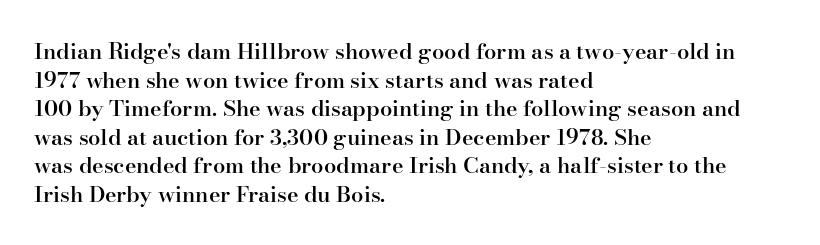
Between one letter and the next there's only the usual sliver of space. Firm but not heavy-handed strokes: this text is semibold. No italicization has been applied; the sample stays upright. Each line starts at the same left margin while the right side varies. Notice how descenders clear the ascenders below comfortably — that's standard leading.
